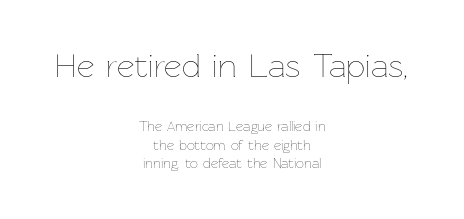
{"italic": "no", "bold": "no", "weight": "thin", "width": "normal", "stroke_contrast": "low", "x_height": "medium", "monospaced": "no", "underline": "no", "align": "center", "line_spacing": "normal", "line_spacing_ratio": 1.32, "letter_spacing": "normal", "letter_spacing_em": 0.0, "larger_block": "first", "size_ratio": 2.43, "glyph_px": 34}
